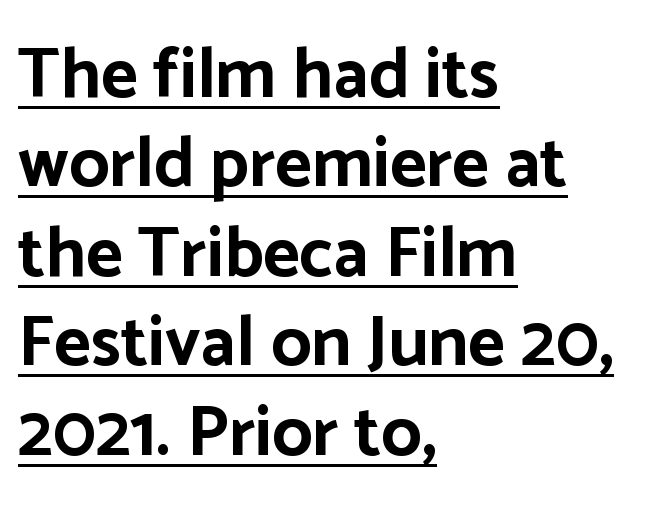
Stroke terminals: plain, sans-serif. Reading down the block, your eye returns to a fixed left position each line. Do the characters align in a grid? No, the font is proportional. The typesetting leans heavy: a genuine bold. Notice how descenders clear the ascenders below comfortably — that's standard leading. Characters follow at the spacing the type designer built in.
